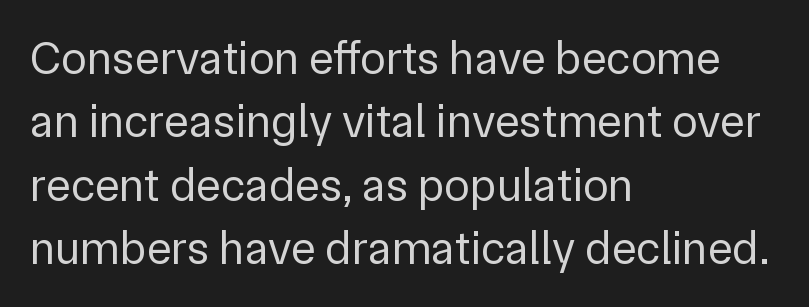
The image shows 47 px regular-weight sans-serif type, upright; set left-aligned, normal line spacing (1.35x), normal letter spacing, not underlined; low stroke contrast and a medium x-height.
